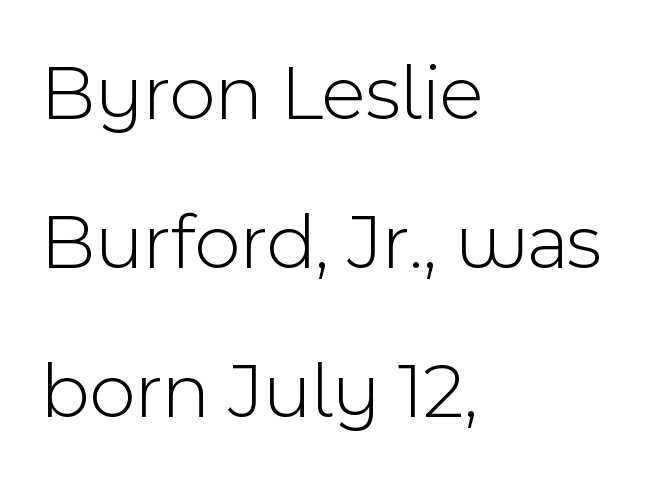
The image shows 80 px light sans-serif type, upright; set left-aligned, line spacing 1.86x, normal letter spacing, not underlined; a medium x-height.
